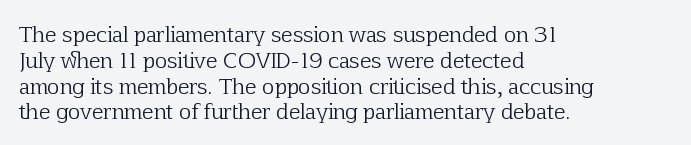
Q: Is the text bold? A: No.
Q: Is the text italic (slanted)? A: No, it is upright.
Q: Is the text underlined? A: No.
Q: How is the paragraph aligned? A: Left-aligned.
Q: Is the spacing between letters normal or unusually wide? A: Normal.
